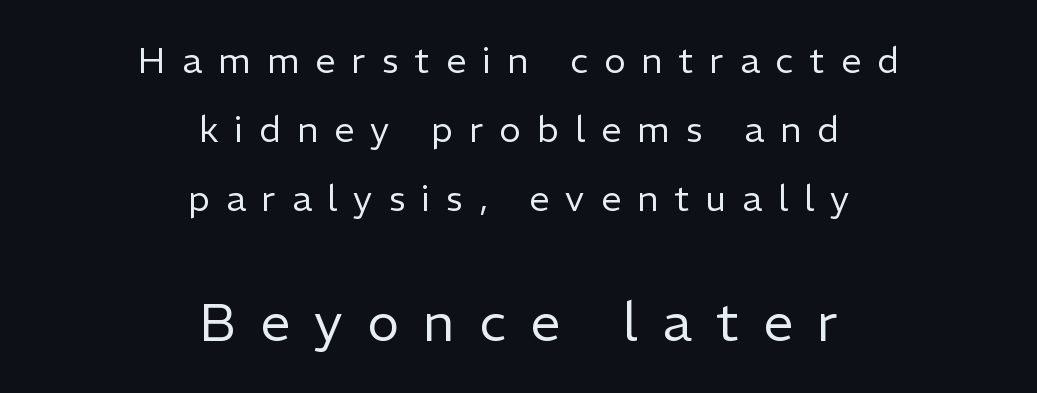
Notice the wide empty band between every row — that's loose leading. Spacing verdict: proportional, widths tailored to each character. The type sits square on the baseline with zero lean. Unmarked baselines from the first word to the last.
